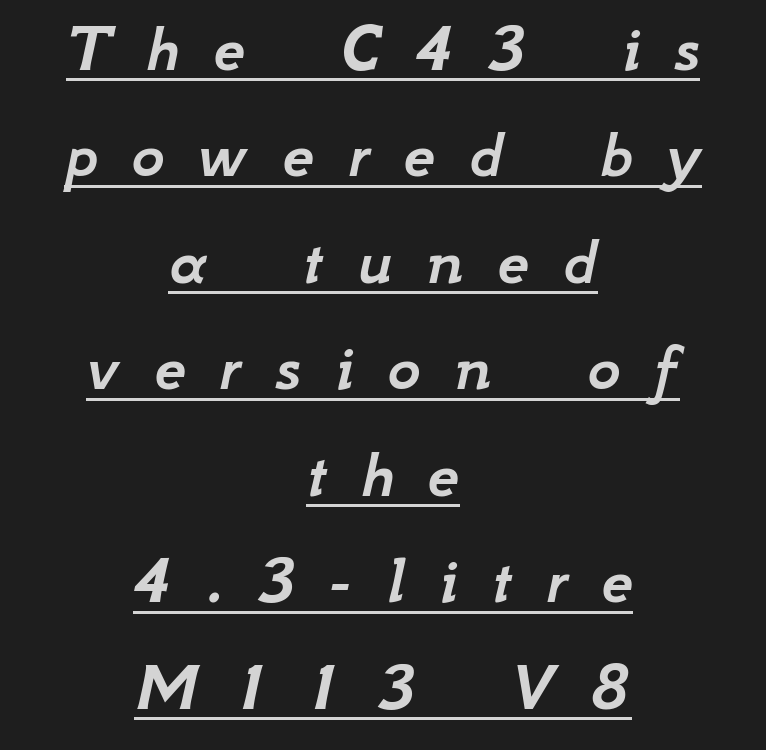
Q: Is the text italic (slanted)? A: Yes, it leans right by about 12 degrees.
Q: Is the text underlined? A: Yes.
Q: How is the paragraph aligned? A: Centered.
Q: Is the spacing between letters normal or unusually wide? A: Unusually wide.
Q: Is the spacing between lines tight, normal or loose? A: Normal.
Q: Width (condensed, normal, or wide)? A: Normal.
Q: Stroke contrast? A: Low.
Q: x-height? A: Small.
Q: Monospaced? A: No.
